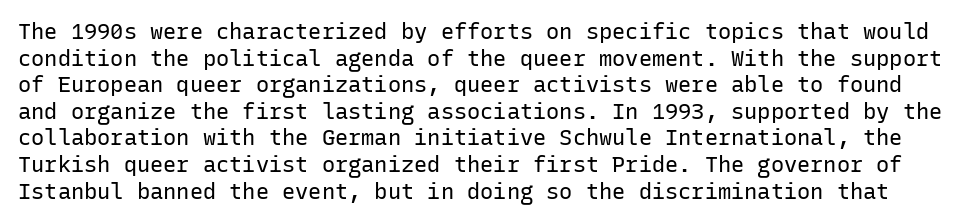
The image shows 22 px text type, upright; set line spacing 1.21x, normal letter spacing, not underlined.
